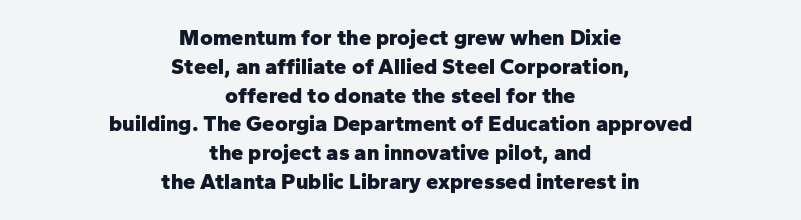
{"italic": "no", "bold": "yes", "underline": "no", "align": "center", "line_spacing": "normal", "line_spacing_ratio": 1.31, "letter_spacing": "normal", "letter_spacing_em": 0.0, "glyph_px": 22}
